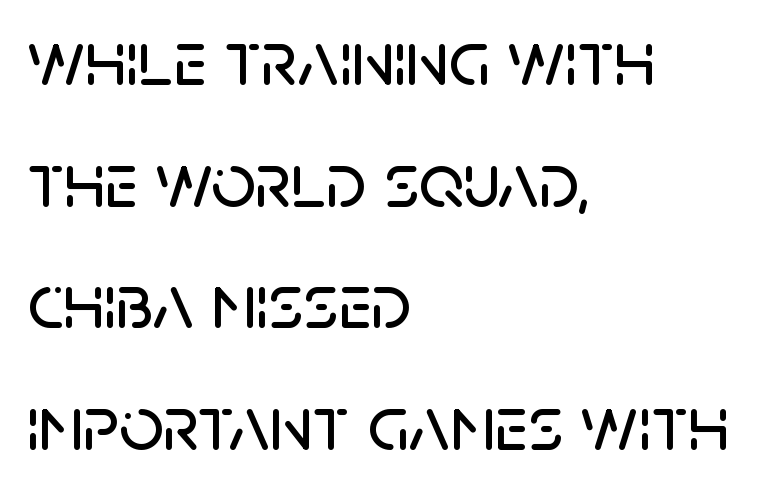
Letter spacing: default. The foot of each line stays bare and open. The paragraph shown leans on its left margin. Look at the bottom of the vertical strokes: they stop flat, with no serifs.
